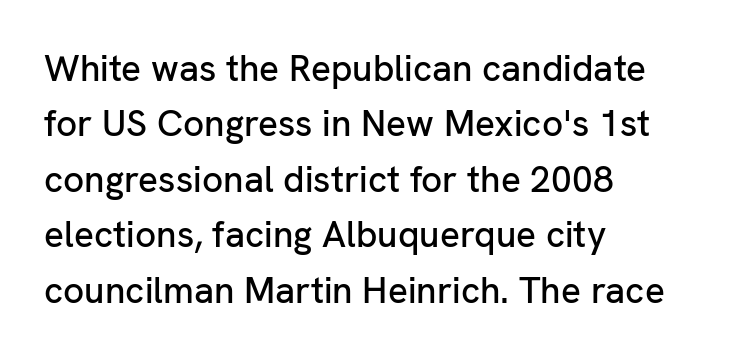
These lines are rendered in a variable-pitch font. A student would call this left alignment; a typographer would say flush left, rag right. Check under the words: just untouched page. The rows are spaced the way most documents space them.
